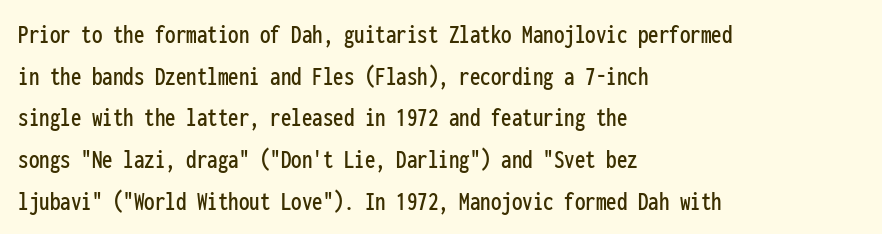
The image shows 28 px condensed sans-serif type, upright, monospaced; set left-aligned, normal line spacing (1.49x), normal letter spacing, not underlined; low stroke contrast and a medium x-height.
